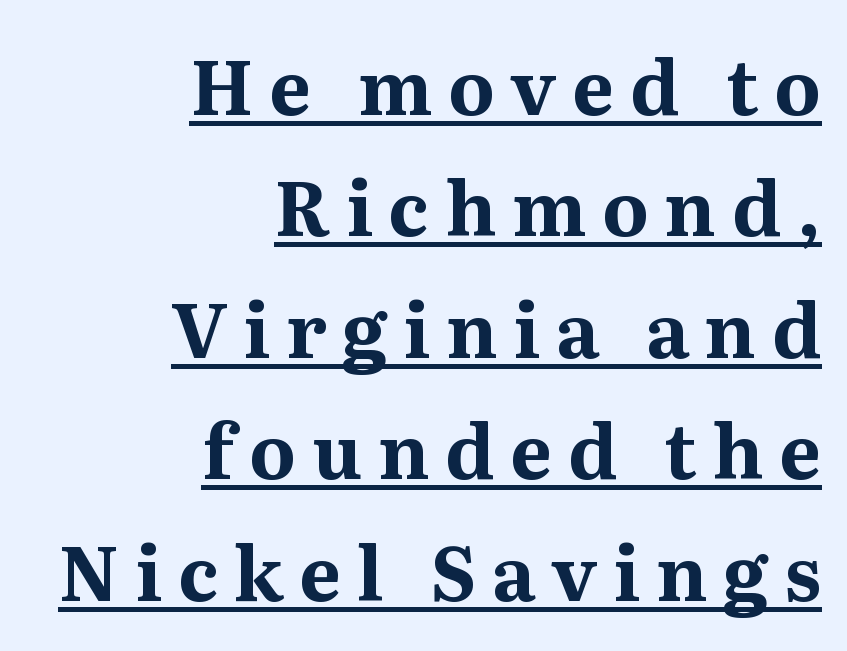
Q: Is the text bold? A: Yes.
Q: Is the text italic (slanted)? A: No, it is upright.
Q: Is the typeface a serif or a sans-serif typeface? A: Serif.
Q: Is the text underlined? A: Yes.
Q: How is the paragraph aligned? A: Right-aligned.
Q: Is the spacing between letters normal or unusually wide? A: Unusually wide.
Q: Is the spacing between lines tight, normal or loose? A: Normal.
Q: Width (condensed, normal, or wide)? A: Normal.
Q: Stroke contrast? A: Medium.
Q: x-height? A: Medium.
Q: Monospaced? A: No.
